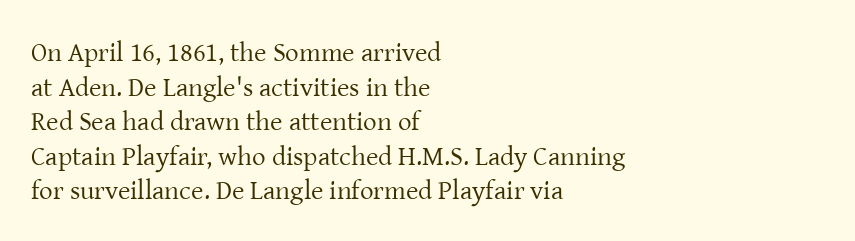
Q: Is the text bold? A: No.
Q: Is the text italic (slanted)? A: No, it is upright.
Q: Is the text underlined? A: No.
Q: How is the paragraph aligned? A: Left-aligned.
Q: Is the spacing between letters normal or unusually wide? A: Normal.
Q: Is the spacing between lines tight, normal or loose? A: Normal.
